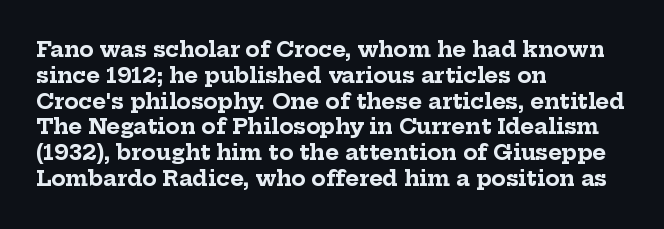
Q: Is the text bold? A: Yes.
Q: Is the text italic (slanted)? A: No, it is upright.
Q: Is the text underlined? A: No.
Q: How is the paragraph aligned? A: Left-aligned.
Q: Is the spacing between letters normal or unusually wide? A: Normal.
